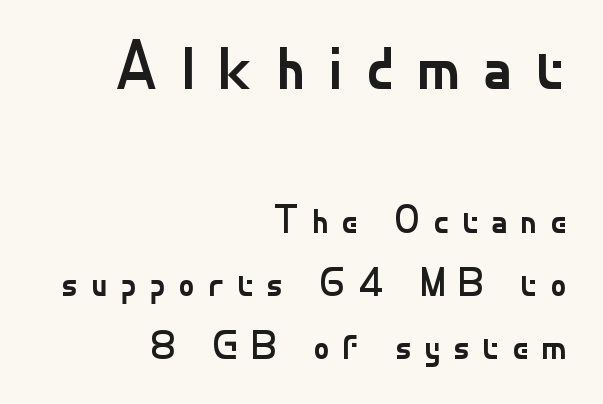
Q: Is the text bold? A: No.
Q: Is the text italic (slanted)? A: No, it is upright.
Q: Is the typeface a serif or a sans-serif typeface? A: Sans-serif.
Q: Is the text underlined? A: No.
Q: How is the paragraph aligned? A: Right-aligned.
Q: Is the spacing between letters normal or unusually wide? A: Unusually wide.
Q: Is the spacing between lines tight, normal or loose? A: Normal.
Q: Which block of text is set in a larger size, the first (top) or the second (bottom)? A: The first (top) one.
Q: Width (condensed, normal, or wide)? A: Normal.
Q: Stroke contrast? A: Low.
Q: x-height? A: Small.
Q: Monospaced? A: No.
